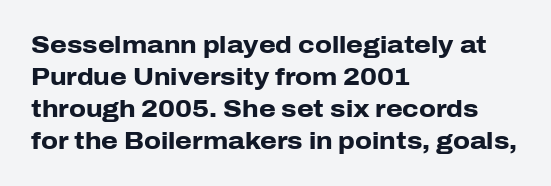
The image shows 24 px bold type, upright; set left-aligned, normal line spacing (1.33x), normal letter spacing, not underlined.
